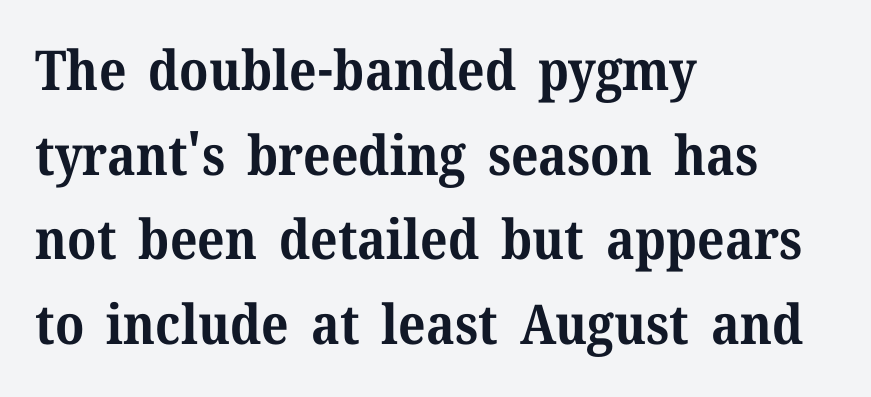
The image shows 55 px bold serif type, upright; set left-aligned, normal line spacing (1.54x), normal letter spacing, not underlined; medium stroke contrast and a medium x-height.
